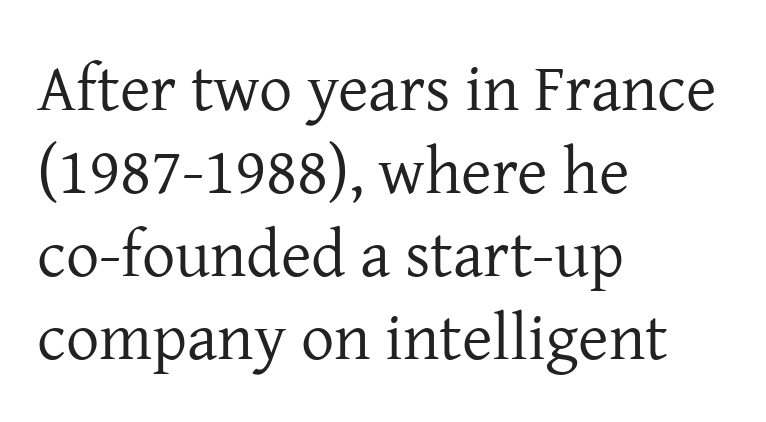
The image shows 66 px regular-weight serif type, upright; set left-aligned, normal line spacing (1.26x), normal letter spacing, not underlined; low stroke contrast and a medium x-height.
